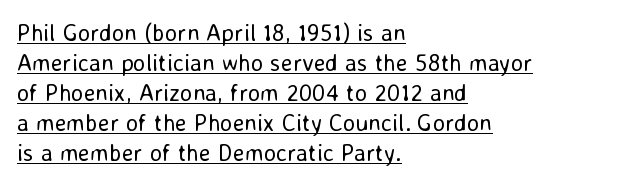
Q: Is the text bold? A: No.
Q: Is the text italic (slanted)? A: No, it is upright.
Q: Is the text underlined? A: Yes.
Q: How is the paragraph aligned? A: Left-aligned.
Q: Is the spacing between letters normal or unusually wide? A: Normal.
Q: Is the spacing between lines tight, normal or loose? A: Normal.
